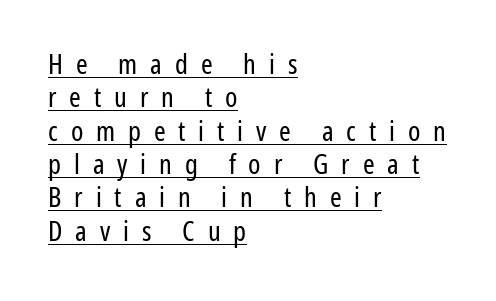
The image shows 28 px regular-weight, condensed sans-serif type, upright; set left-aligned, line spacing 1.19x, unusually wide letter spacing (+0.46 em), underlined; low stroke contrast and a medium x-height.
